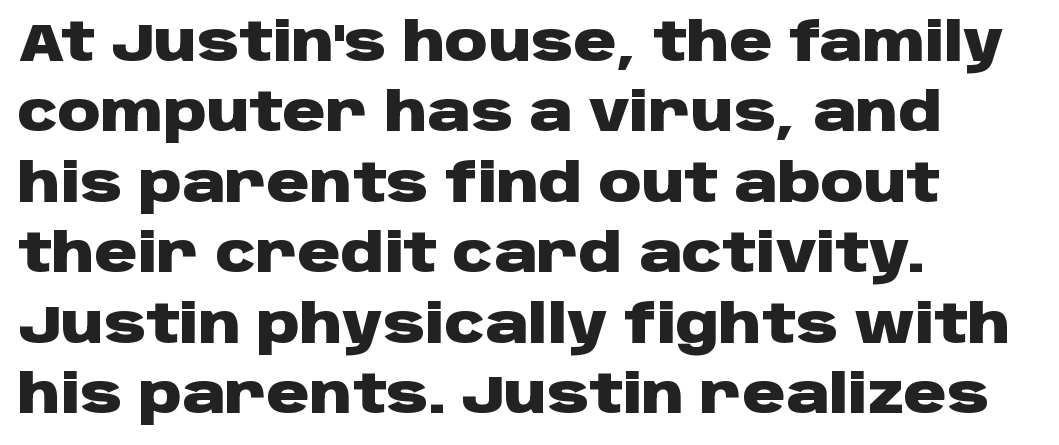
Q: Is the text bold? A: Yes.
Q: Is the text italic (slanted)? A: No, it is upright.
Q: Is the typeface a serif or a sans-serif typeface? A: Sans-serif.
Q: Is the text underlined? A: No.
Q: How is the paragraph aligned? A: Left-aligned.
Q: Is the spacing between letters normal or unusually wide? A: Normal.
Q: Is the spacing between lines tight, normal or loose? A: Normal.
Q: Width (condensed, normal, or wide)? A: Wide.
Q: Stroke contrast? A: Low.
Q: x-height? A: Large.
Q: Monospaced? A: No.
